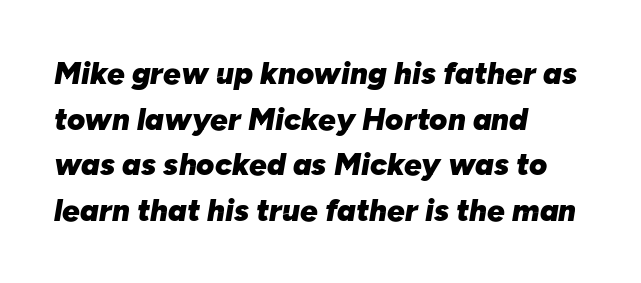
The designer left line spacing at the default. Honestly, there is no underline to notice here at all. This sample is left-justified, so line endings fall wherever the words run out. Every character sits at an angle, as italics do.
